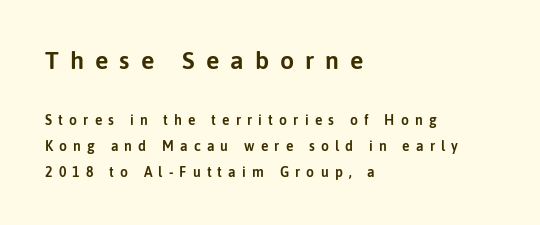
Q: Is the text italic (slanted)? A: No, it is upright.
Q: Is the text underlined? A: No.
Q: How is the paragraph aligned? A: Left-aligned.
Q: Is the spacing between letters normal or unusually wide? A: Unusually wide.
Q: Which block of text is set in a larger size, the first (top) or the second (bottom)? A: The first (top) one.
